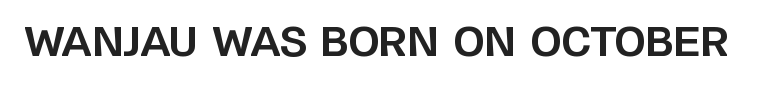
Are there feet on the stems? There aren't — it's a sans. The zone under the glyphs is completely vacant. Thick stems and heavy bowls — unmistakably bold. Inter-character spacing is left at the font's built-in metrics.
